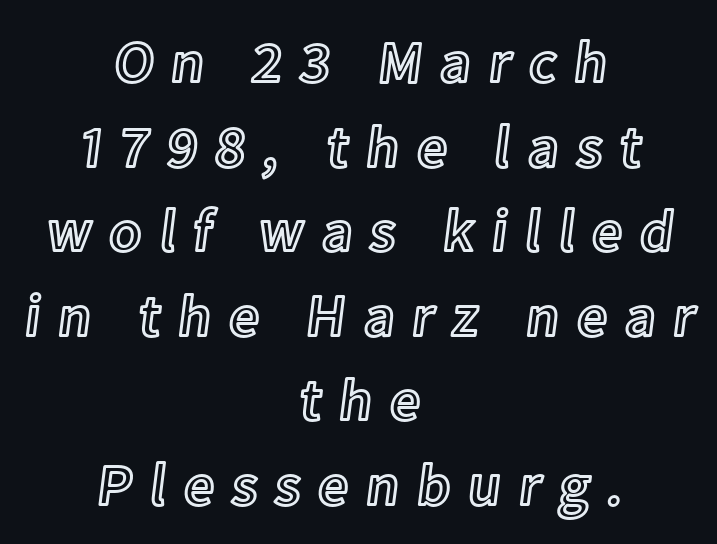
Q: Is the text italic (slanted)? A: Yes.
Q: Is the text underlined? A: No.
Q: How is the paragraph aligned? A: Centered.
Q: Is the spacing between letters normal or unusually wide? A: Unusually wide.
Q: Is the spacing between lines tight, normal or loose? A: Normal.
Q: Width (condensed, normal, or wide)? A: Normal.
Q: x-height? A: Medium.
Q: Monospaced? A: No.
